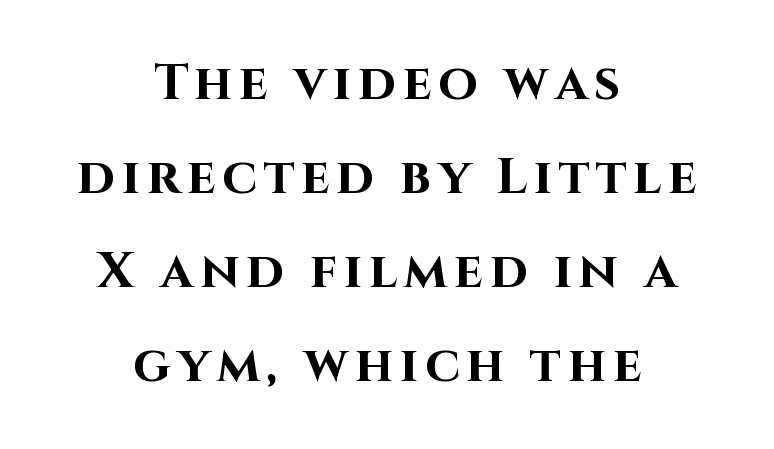
{"serif": "no", "italic": "no", "bold": "yes", "weight": "bold", "width": "normal", "stroke_contrast": "high", "x_height": "large", "monospaced": "no", "underline": "no", "align": "center", "line_spacing_ratio": 1.84, "glyph_px": 51}
